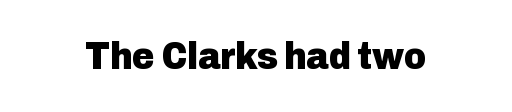
The image shows 38 px heavy sans-serif type, upright; set normal letter spacing, not underlined; low stroke contrast and a medium x-height.
